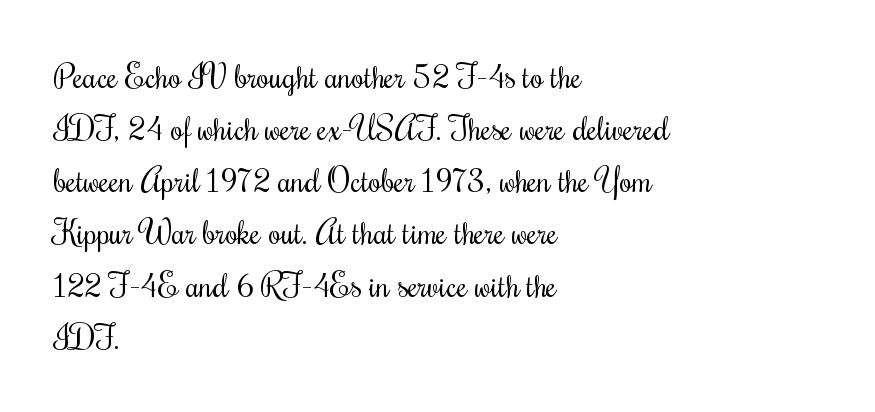
{"bold": "no", "weight": "regular", "width": "condensed", "stroke_contrast": "medium", "x_height": "small", "monospaced": "no", "underline": "no", "align": "left", "line_spacing": "normal", "line_spacing_ratio": 1.58, "letter_spacing": "normal", "letter_spacing_em": 0.0, "glyph_px": 33}
